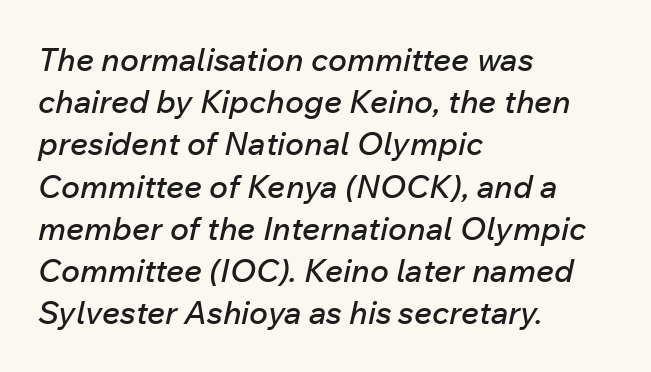
{"italic": "yes", "lean": "right", "slant_degrees": 12, "width": "normal", "stroke_contrast": "low", "x_height": "medium", "monospaced": "no", "underline": "no", "align": "left", "line_spacing": "normal", "line_spacing_ratio": 1.32, "letter_spacing": "normal", "letter_spacing_em": 0.0, "glyph_px": 32}
